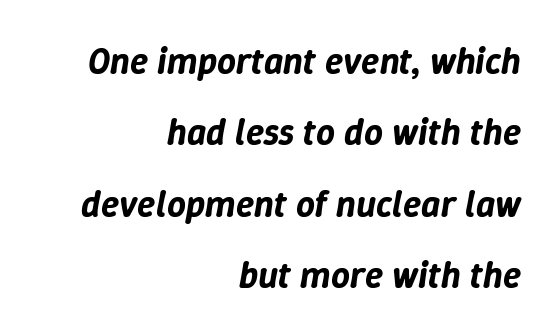
The image shows 37 px text type, italic (leaning right); set right-aligned, loose line spacing (1.93x), normal letter spacing, not underlined; low stroke contrast and a medium x-height.
